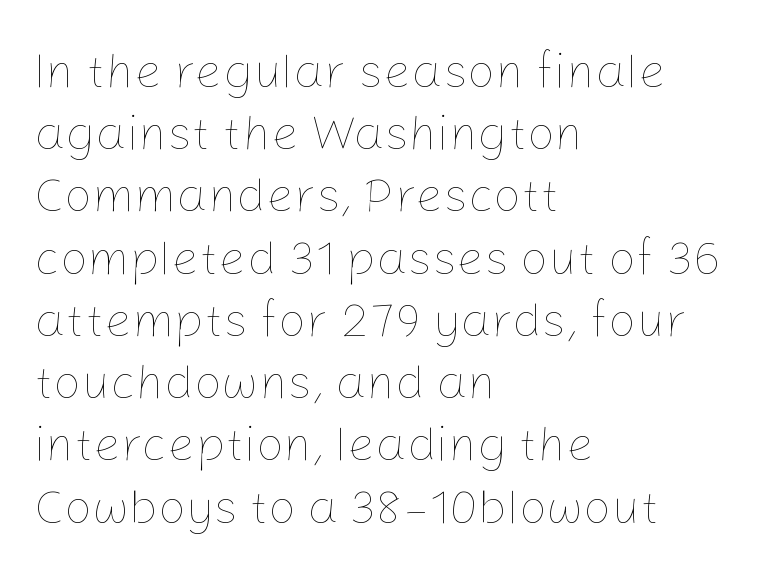
Q: Is the text bold? A: No.
Q: Is the text italic (slanted)? A: No, it is upright.
Q: Is the text underlined? A: No.
Q: How is the paragraph aligned? A: Left-aligned.
Q: Is the spacing between letters normal or unusually wide? A: Normal.
Q: Is the spacing between lines tight, normal or loose? A: Normal.
Q: Width (condensed, normal, or wide)? A: Normal.
Q: Stroke contrast? A: Low.
Q: x-height? A: Medium.
Q: Monospaced? A: No.
